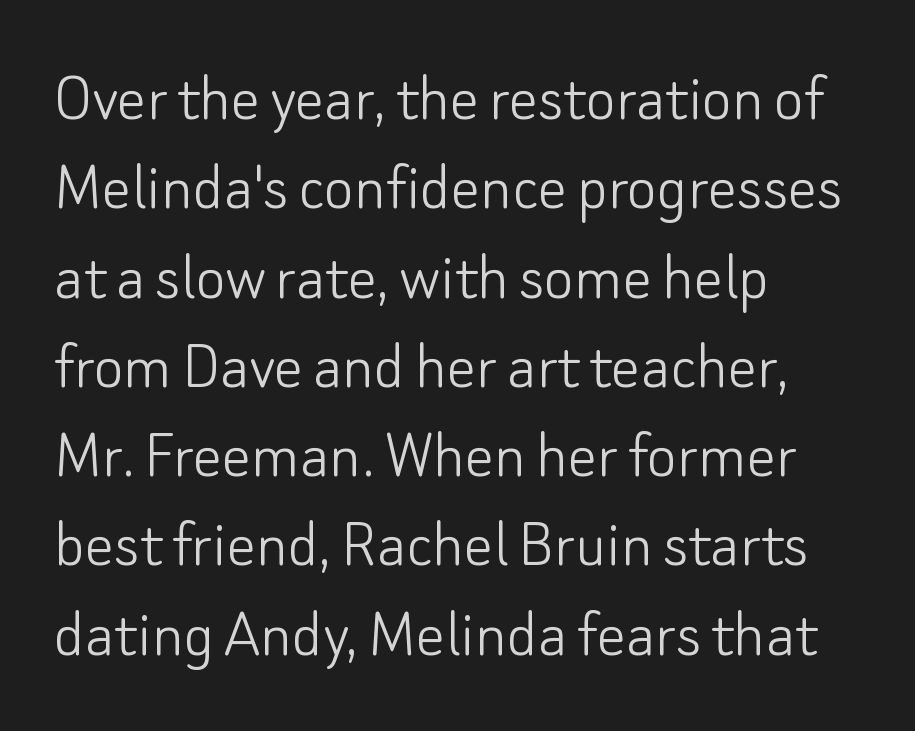
{"serif": "no", "italic": "no", "bold": "no", "weight": "light", "width": "normal", "stroke_contrast": "low", "x_height": "small", "monospaced": "no", "underline": "no", "align": "left", "line_spacing_ratio": 1.24, "letter_spacing": "normal", "letter_spacing_em": 0.0, "glyph_px": 72}
